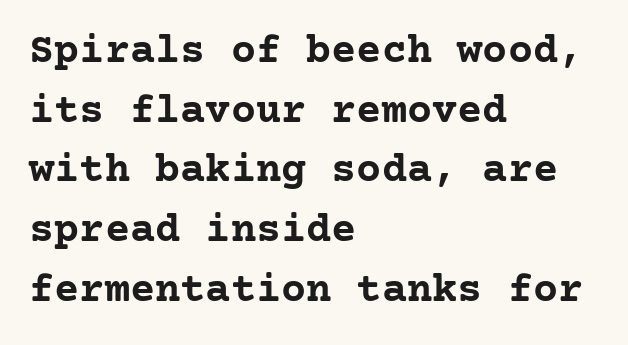
{"serif": "yes", "italic": "no", "bold": "yes", "weight": "semibold", "width": "normal", "stroke_contrast": "low", "x_height": "medium", "underline": "no", "align": "left", "line_spacing": "normal", "line_spacing_ratio": 1.42, "letter_spacing": "normal", "letter_spacing_em": 0.0, "glyph_px": 42}
